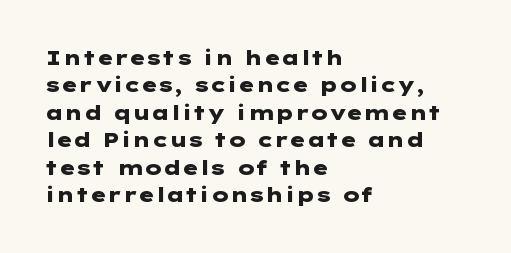
{"italic": "no", "bold": "yes", "underline": "no", "align": "left", "line_spacing": "normal", "line_spacing_ratio": 1.37, "letter_spacing": "normal", "letter_spacing_em": 0.0, "glyph_px": 20}
